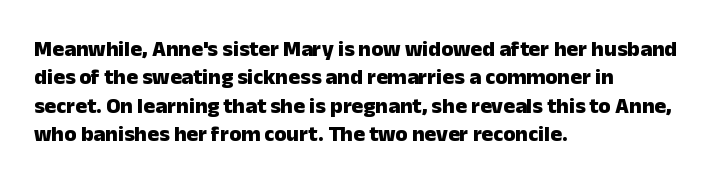
The image shows 22 px bold type, upright; set left-aligned, normal line spacing (1.29x), normal letter spacing, not underlined.
